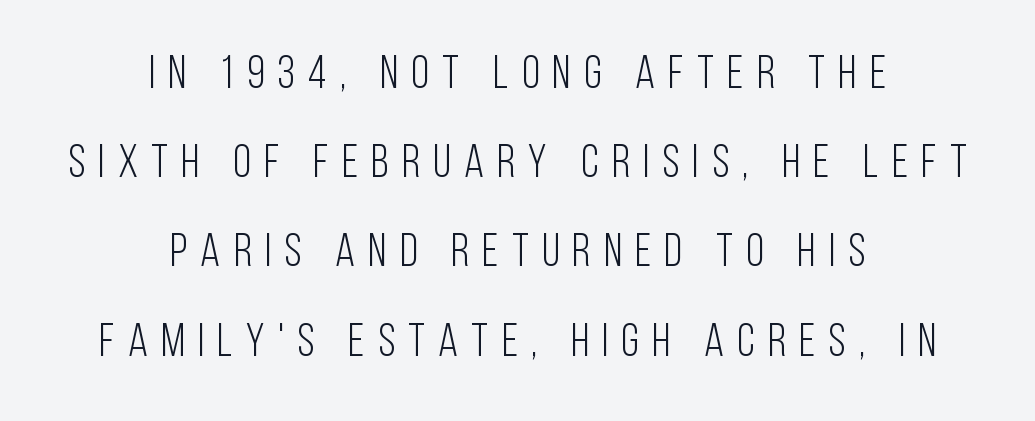
Q: Is the text bold? A: No.
Q: Is the text italic (slanted)? A: No, it is upright.
Q: Is the typeface a serif or a sans-serif typeface? A: Sans-serif.
Q: Is the text underlined? A: No.
Q: How is the paragraph aligned? A: Centered.
Q: Is the spacing between letters normal or unusually wide? A: Unusually wide.
Q: Is the spacing between lines tight, normal or loose? A: Loose.
Q: Width (condensed, normal, or wide)? A: Condensed.
Q: Stroke contrast? A: Low.
Q: x-height? A: Large.
Q: Monospaced? A: No.
